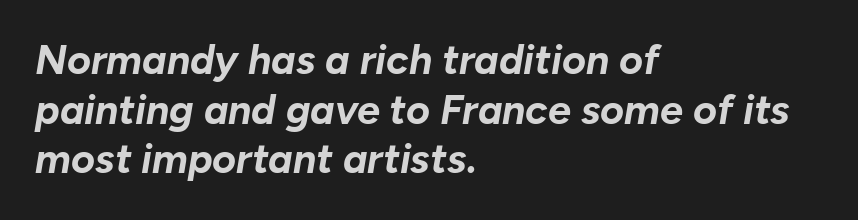
The image shows 41 px bold type, italic (leaning right); set left-aligned, line spacing 1.21x, normal letter spacing, not underlined; low stroke contrast and a medium x-height.
